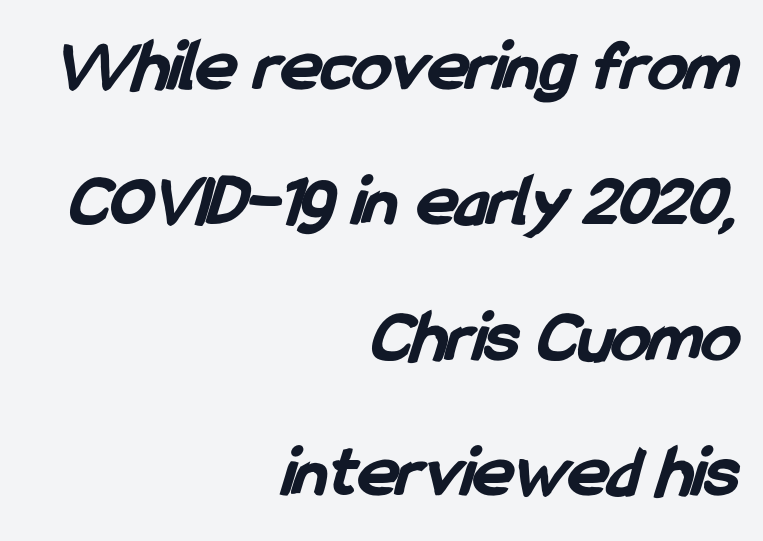
The image shows 76 px bold, condensed sans-serif type; set right-aligned, line spacing 1.78x, normal letter spacing, not underlined; low stroke contrast and a medium x-height.
